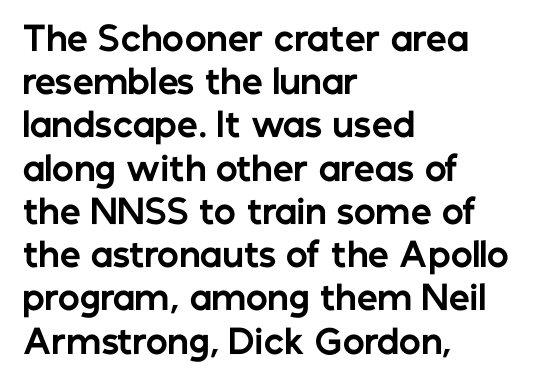
Q: Is the text bold? A: Yes.
Q: Is the text italic (slanted)? A: No, it is upright.
Q: Is the typeface a serif or a sans-serif typeface? A: Sans-serif.
Q: Is the text underlined? A: No.
Q: How is the paragraph aligned? A: Left-aligned.
Q: Is the spacing between letters normal or unusually wide? A: Normal.
Q: Is the spacing between lines tight, normal or loose? A: Normal.
Q: Width (condensed, normal, or wide)? A: Normal.
Q: Stroke contrast? A: Low.
Q: x-height? A: Medium.
Q: Monospaced? A: No.
